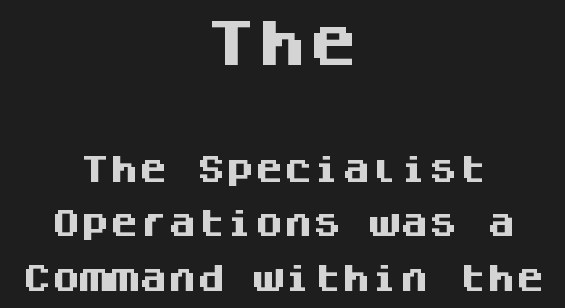
Between one letter and the next there's only the usual sliver of space. Note: larger setting up top, smaller setting below. To sum up the face: it is a sans, with no serifs. The passage shown is not underscored anywhere. These lines were composed using upright roman letters. Bold? Absolutely — the strokes are thick and heavy.
